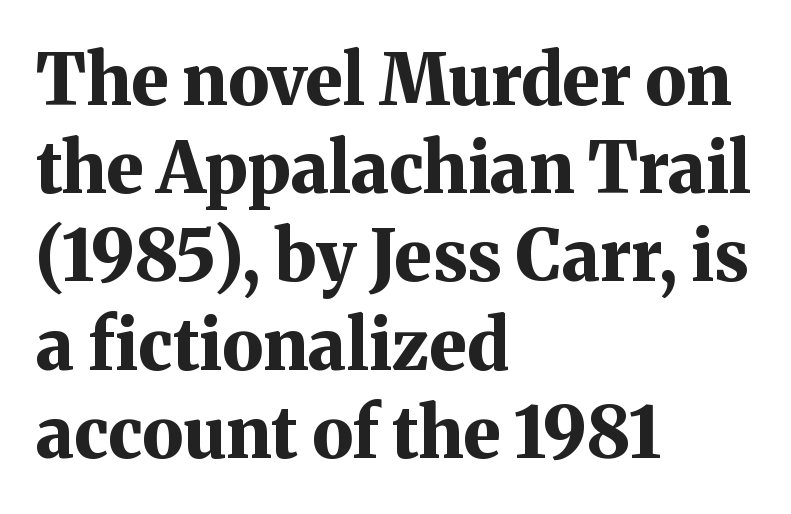
Q: Is the text bold? A: Yes.
Q: Is the text italic (slanted)? A: No, it is upright.
Q: Is the typeface a serif or a sans-serif typeface? A: Serif.
Q: Is the text underlined? A: No.
Q: How is the paragraph aligned? A: Left-aligned.
Q: Is the spacing between letters normal or unusually wide? A: Normal.
Q: Is the spacing between lines tight, normal or loose? A: Normal.
Q: Width (condensed, normal, or wide)? A: Normal.
Q: Stroke contrast? A: Medium.
Q: x-height? A: Medium.
Q: Monospaced? A: No.
